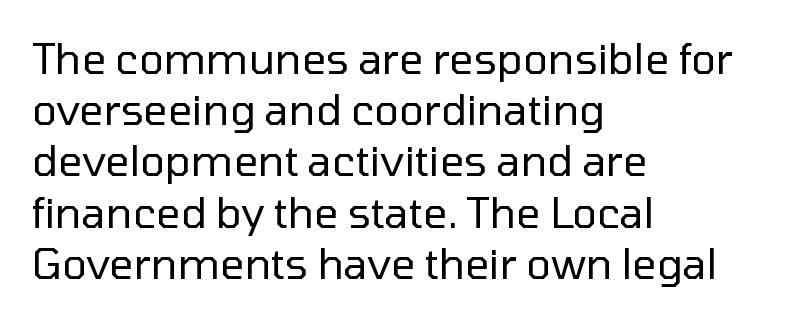
{"serif": "no", "italic": "no", "bold": "no", "weight": "regular", "width": "normal", "stroke_contrast": "low", "x_height": "medium", "monospaced": "no", "underline": "no", "align": "left", "line_spacing_ratio": 1.22, "letter_spacing": "normal", "letter_spacing_em": 0.0, "glyph_px": 42}
